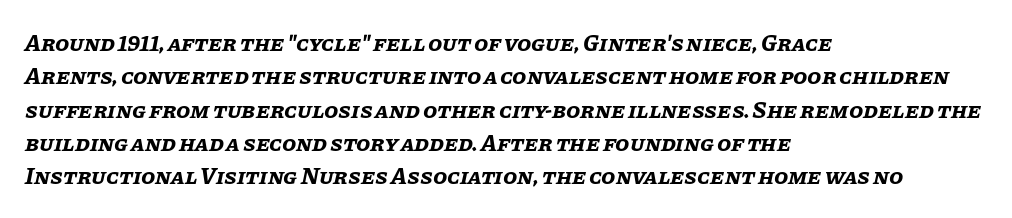
Here the glyphs are tracked normally, forming tight word shapes. Does the copy run flush right? No — it runs flush left. Regular leading. The letters are slanted; this is an italic face.
